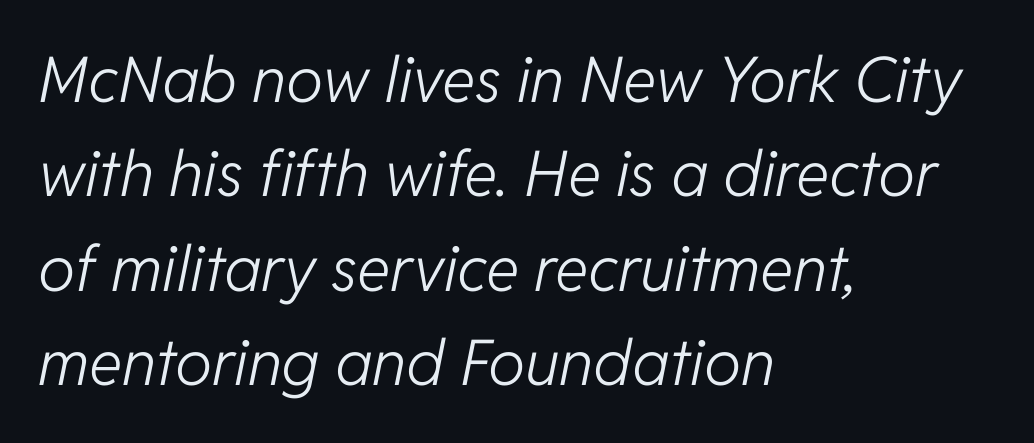
You can tell it's italic because the verticals aren't actually vertical. Heft: none added — not bold. Students, observe: this is what conventionally led text looks like. Look at the tracking — it's just the regular setting, nothing added. Each letter keeps its own natural width here, so spacing adapts to shape. Descenders are the only things crossing below the line.
